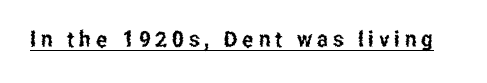
The image shows 22 px text type, upright; set unusually wide letter spacing (+0.22 em), underlined.
